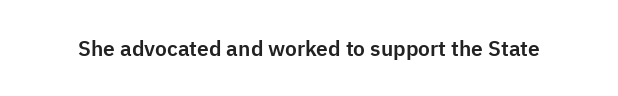
Every character sits straight up, as roman type does. The string is rendered with underlining switched off. Students, note that the glyphs here touch the page at normal intervals.
